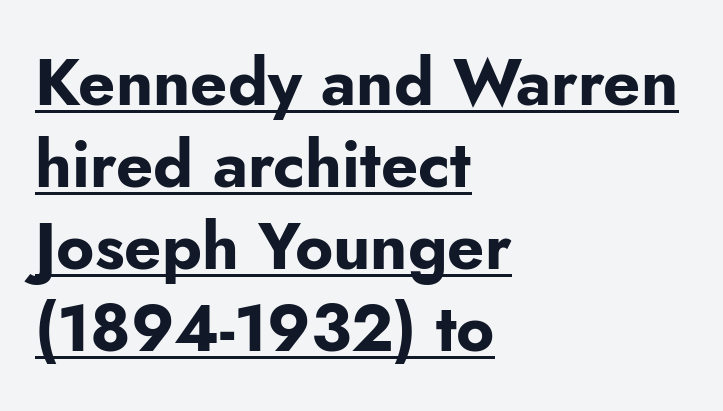
Chunky letters — that's bold for sure. Character widths vary here, with narrow letters taking less room than wide ones. Standard letterfit; no display-style spreading of the glyphs. The lettering holds an erect, upright posture throughout. These characters rest on top of a visible drawn line.
